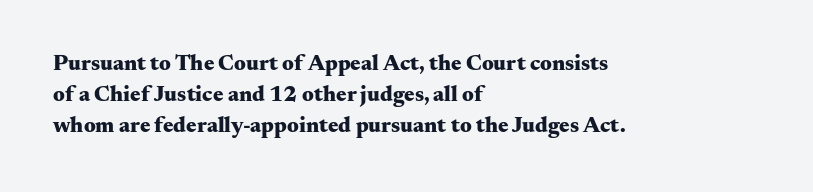
Q: Is the text bold? A: Yes.
Q: Is the text italic (slanted)? A: No, it is upright.
Q: Is the text underlined? A: No.
Q: How is the paragraph aligned? A: Left-aligned.
Q: Is the spacing between letters normal or unusually wide? A: Normal.
Q: Is the spacing between lines tight, normal or loose? A: Normal.
